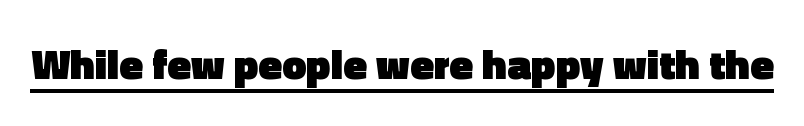
The image shows 43 px heavy sans-serif type, upright; set normal letter spacing, underlined; a medium x-height.
